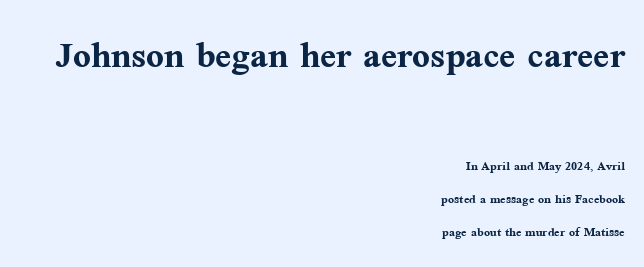
{"serif": "yes", "italic": "no", "bold": "yes", "weight": "semibold", "width": "normal", "stroke_contrast": "medium", "x_height": "medium", "monospaced": "no", "underline": "no", "align": "right", "line_spacing": "loose", "line_spacing_ratio": 2.06, "letter_spacing": "normal", "letter_spacing_em": 0.0, "larger_block": "first", "size_ratio": 2.94, "glyph_px": 47}
